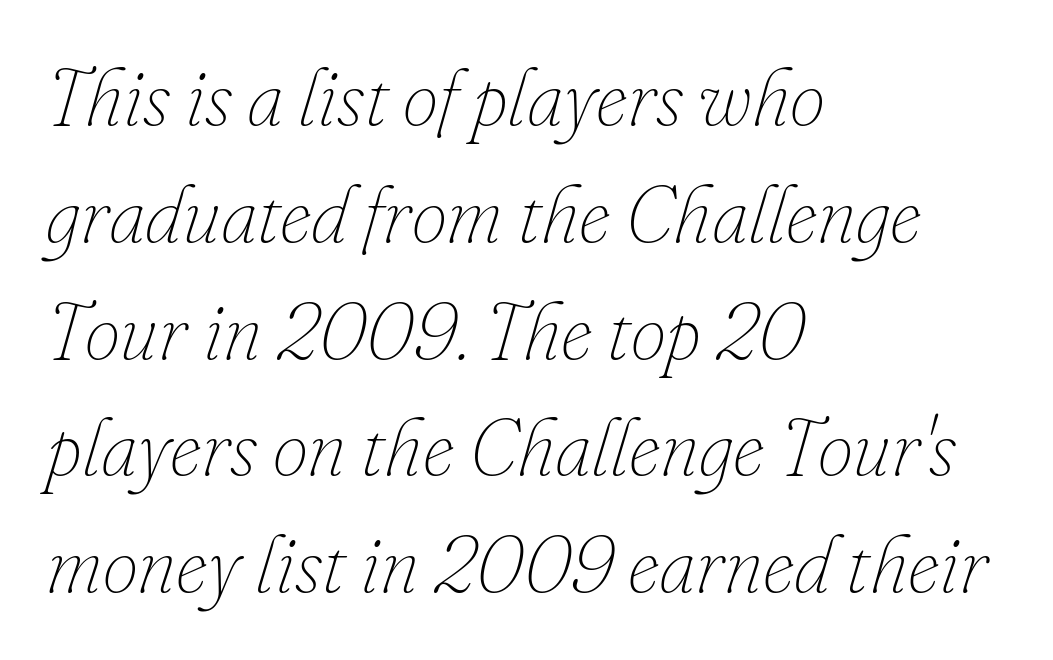
{"italic": "yes", "lean": "right", "slant_degrees": 16, "bold": "no", "weight": "thin", "width": "normal", "stroke_contrast": "low", "x_height": "small", "monospaced": "no", "underline": "no", "align": "left", "line_spacing": "normal", "line_spacing_ratio": 1.46, "letter_spacing": "normal", "letter_spacing_em": 0.0, "glyph_px": 80}
